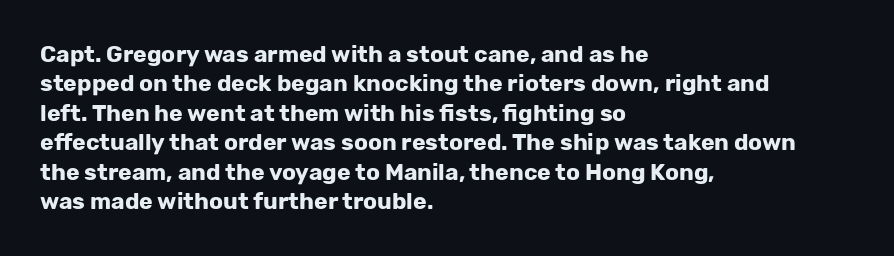
In terms of posture, this sample is upright. Whoever set this chose a conventional vertical rhythm. The space directly below the letters is spotless. A typesetter would call this zero additional tracking.
